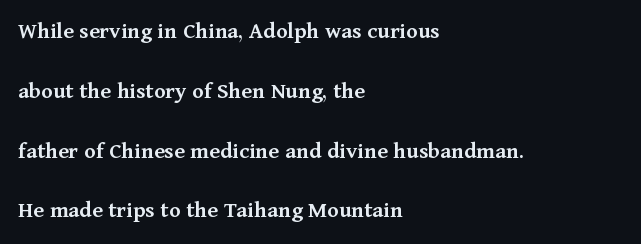
Every stem runs plumb, perpendicular to the baseline. Nobody drew a line under any word here. The rag falls on the right side of this text block. Between one letter and the next there's only the usual sliver of space. Weight check: semibold — heavier than regular, not quite bold.
